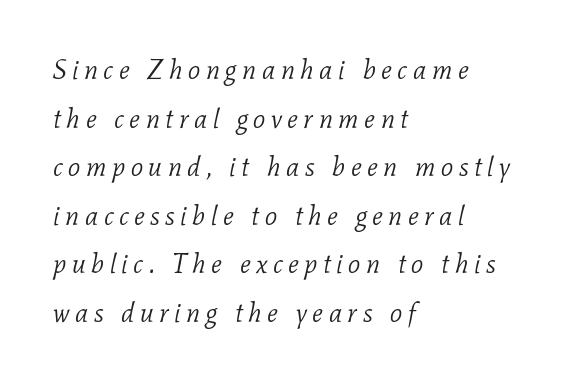
Q: Is the text bold? A: No.
Q: Is the text italic (slanted)? A: Yes, it leans right by about 11 degrees.
Q: Is the text underlined? A: No.
Q: How is the paragraph aligned? A: Left-aligned.
Q: Is the spacing between letters normal or unusually wide? A: Unusually wide.
